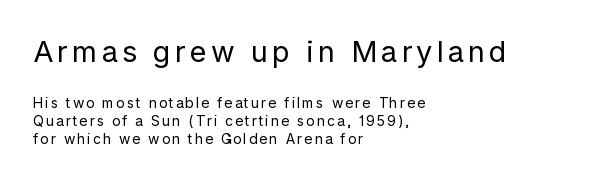
{"serif": "no", "italic": "no", "bold": "no", "weight": "regular", "width": "normal", "stroke_contrast": "low", "x_height": "medium", "monospaced": "no", "underline": "no", "align": "left", "line_spacing": "normal", "line_spacing_ratio": 1.3, "larger_block": "first", "size_ratio": 2.07, "glyph_px": 29}
